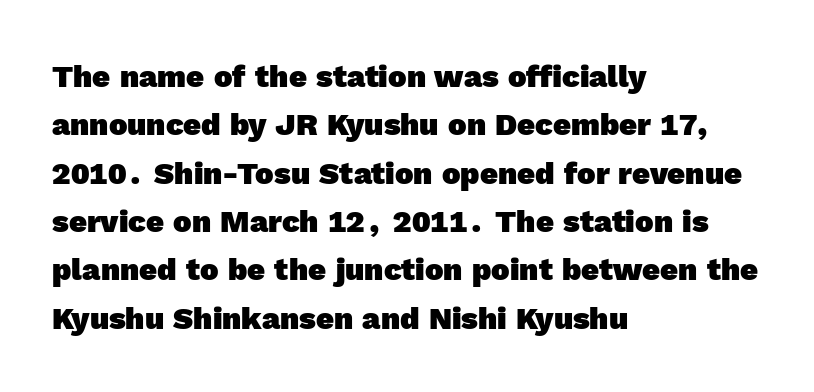
Words float on clear page, feet unadorned. A full-strength bold gives these letters their thick strokes. The space between consecutive lines is moderate. Inter-character spacing is left at the font's built-in metrics. Here the designer chose a conventional face with non-uniform glyph widths.
